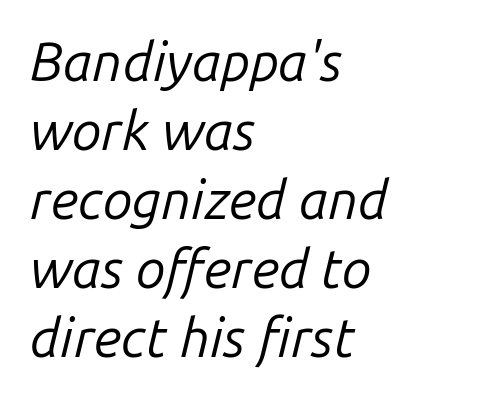
The image shows 54 px regular-weight type, italic (leaning right); set left-aligned, normal line spacing (1.28x), normal letter spacing, not underlined; low stroke contrast and a medium x-height.
